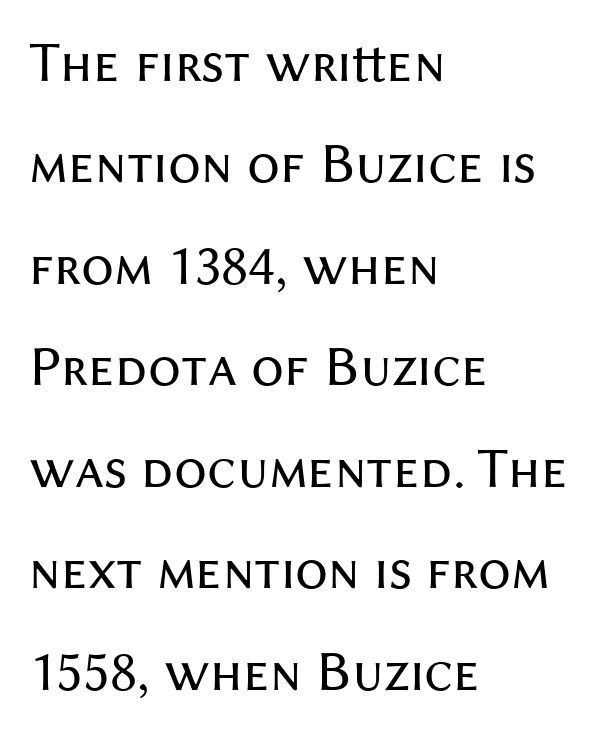
Q: Is the text bold? A: No.
Q: Is the text italic (slanted)? A: No, it is upright.
Q: Is the typeface a serif or a sans-serif typeface? A: Sans-serif.
Q: Is the text underlined? A: No.
Q: How is the paragraph aligned? A: Left-aligned.
Q: Is the spacing between letters normal or unusually wide? A: Normal.
Q: Width (condensed, normal, or wide)? A: Normal.
Q: Stroke contrast? A: Medium.
Q: x-height? A: Medium.
Q: Monospaced? A: No.
